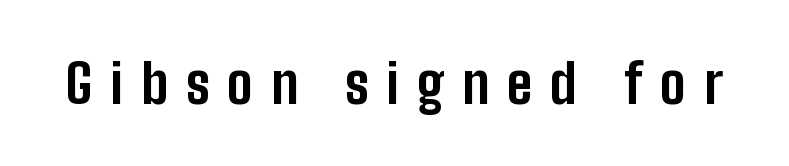
Q: Is the text bold? A: Yes.
Q: Is the text italic (slanted)? A: No, it is upright.
Q: Is the typeface a serif or a sans-serif typeface? A: Sans-serif.
Q: Is the text underlined? A: No.
Q: Is the spacing between letters normal or unusually wide? A: Unusually wide.
Q: Width (condensed, normal, or wide)? A: Condensed.
Q: Stroke contrast? A: Low.
Q: x-height? A: Medium.
Q: Monospaced? A: No.
